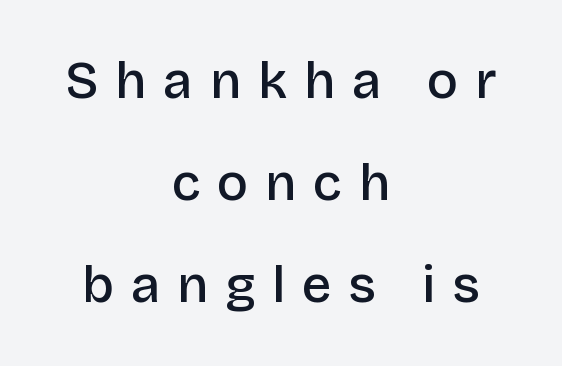
The image shows 52 px semibold sans-serif type, upright; set centered, loose line spacing (1.96x), unusually wide letter spacing (+0.32 em), not underlined; low stroke contrast and a large x-height.
